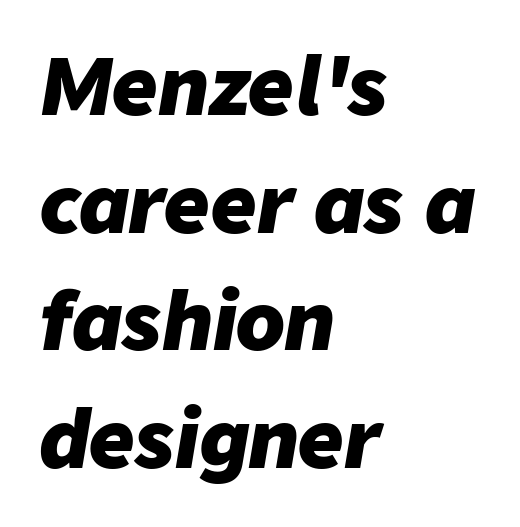
The image shows 79 px heavy type, italic (leaning right); set left-aligned, normal line spacing (1.49x), normal letter spacing, not underlined; low stroke contrast and a medium x-height.
